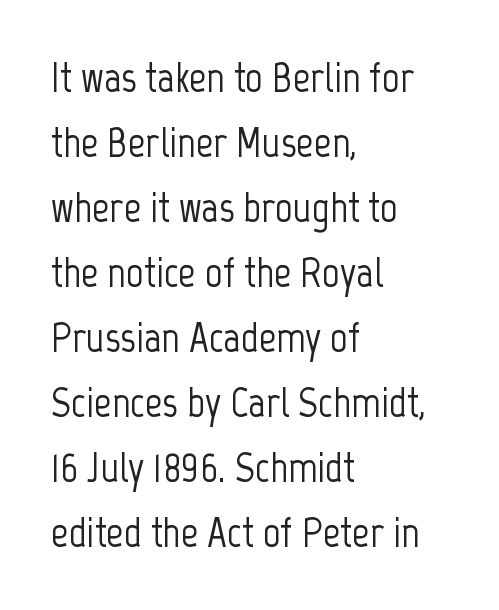
The glyphs in this specimen are sans serif. The face used here is proportionally spaced, like ordinary book or web type. Does the lettering tilt? It doesn't — this is upright. Has an underline been added? It has not. Each word holds together tightly as a unit, with standard inter-letter gaps. The rendering anchors every line to the left-hand side.
